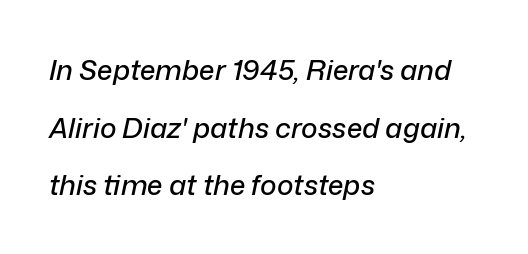
Q: Is the text italic (slanted)? A: Yes, it leans right by about 12 degrees.
Q: Is the text underlined? A: No.
Q: How is the paragraph aligned? A: Left-aligned.
Q: Is the spacing between letters normal or unusually wide? A: Normal.
Q: Is the spacing between lines tight, normal or loose? A: Loose.
Q: Width (condensed, normal, or wide)? A: Normal.
Q: Stroke contrast? A: Low.
Q: x-height? A: Medium.
Q: Monospaced? A: No.
